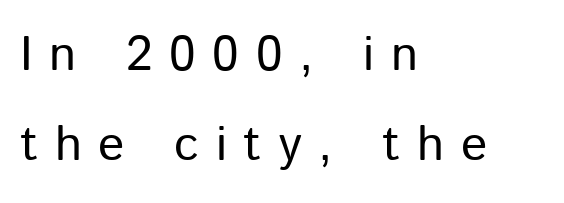
The image shows 49 px regular-weight sans-serif type, upright; set left-aligned, line spacing 1.84x, unusually wide letter spacing (+0.34 em), not underlined; low stroke contrast and a medium x-height.
